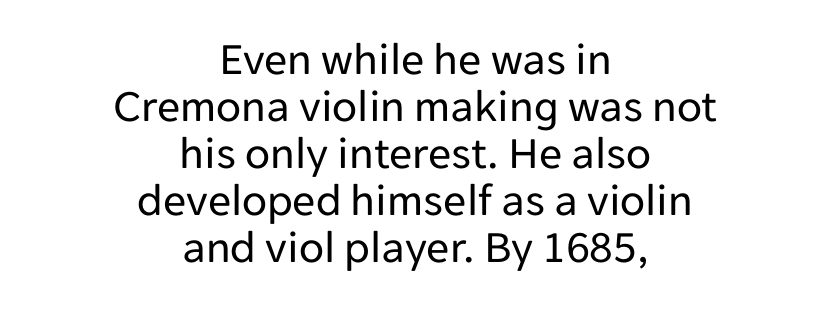
The image shows 46 px regular-weight sans-serif type, upright; set centered, tight line spacing (1.02x), normal letter spacing, not underlined; low stroke contrast and a medium x-height.
